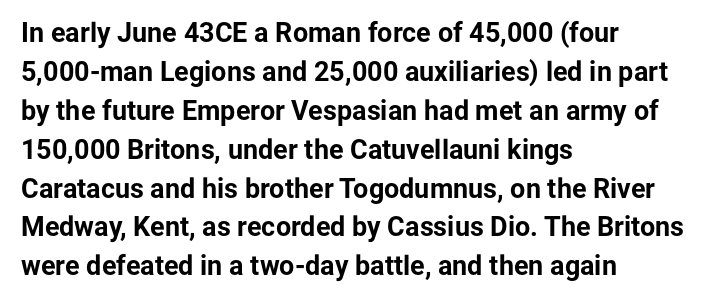
{"italic": "no", "bold": "yes", "underline": "no", "align": "left", "line_spacing": "normal", "line_spacing_ratio": 1.44, "letter_spacing": "normal", "letter_spacing_em": 0.0, "glyph_px": 27}
